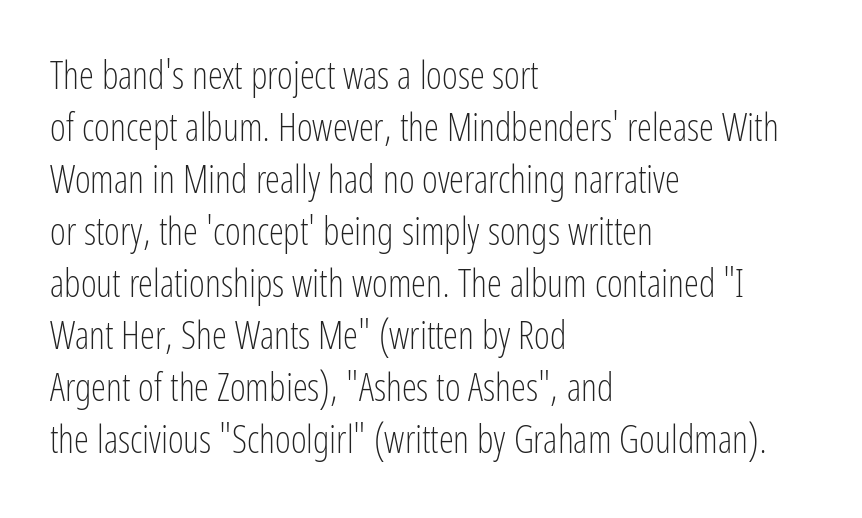
Q: Is the text bold? A: No.
Q: Is the text italic (slanted)? A: No, it is upright.
Q: Is the typeface a serif or a sans-serif typeface? A: Sans-serif.
Q: Is the text underlined? A: No.
Q: How is the paragraph aligned? A: Left-aligned.
Q: Is the spacing between letters normal or unusually wide? A: Normal.
Q: Is the spacing between lines tight, normal or loose? A: Normal.
Q: Width (condensed, normal, or wide)? A: Condensed.
Q: Stroke contrast? A: Low.
Q: x-height? A: Medium.
Q: Monospaced? A: No.
